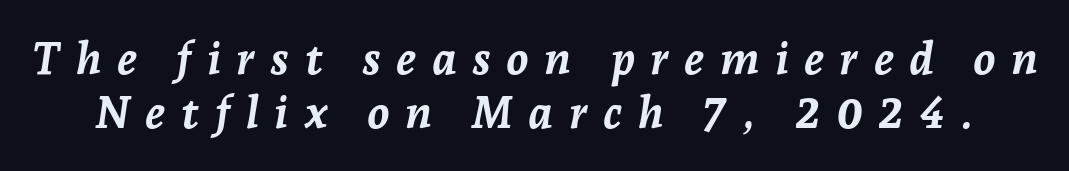
{"italic": "yes", "lean": "right", "slant_degrees": 7, "bold": "yes", "weight": "semibold", "width": "normal", "stroke_contrast": "low", "x_height": "medium", "monospaced": "no", "underline": "no", "line_spacing_ratio": 1.21, "letter_spacing": "wide", "letter_spacing_em": 0.34, "glyph_px": 45}
